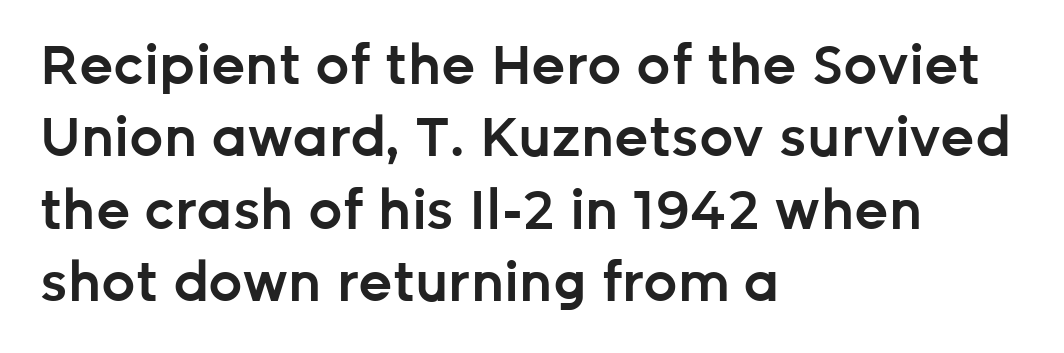
Proportional: the letters do not fall into vertical columns. The strokes are fattened partway — semibold, not bold. The letterforms sit shoulder to shoulder at normal distance. The lettering stays uniformly vertical, giving the passage a roman look.
